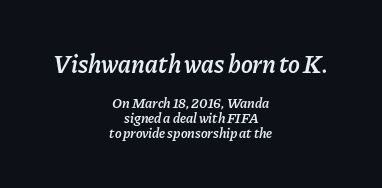
{"italic": "yes", "lean": "right", "slant_degrees": 11, "bold": "semi", "underline": "no", "align": "center", "line_spacing": "tight", "line_spacing_ratio": 1.07, "letter_spacing": "normal", "letter_spacing_em": 0.0, "larger_block": "first", "size_ratio": 1.79, "glyph_px": 25}
